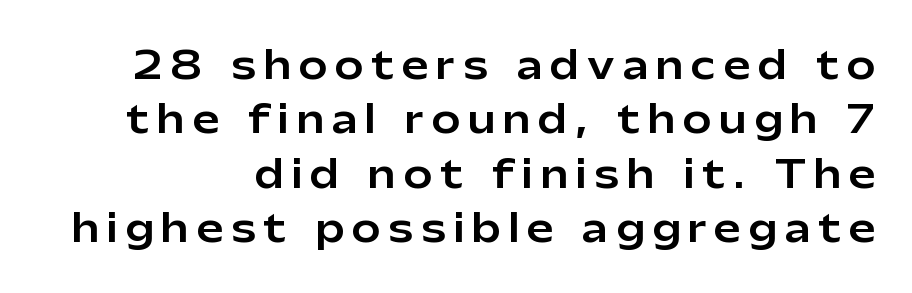
The lines sit at an ordinary, default distance from one another. Honestly, there is no underline to notice here at all. A roman cut, with each character standing at attention. Letterform terminals end flat and unadorned throughout the passage. The letters are spread apart with noticeably loose tracking. Proportional: the letters do not fall into vertical columns.
